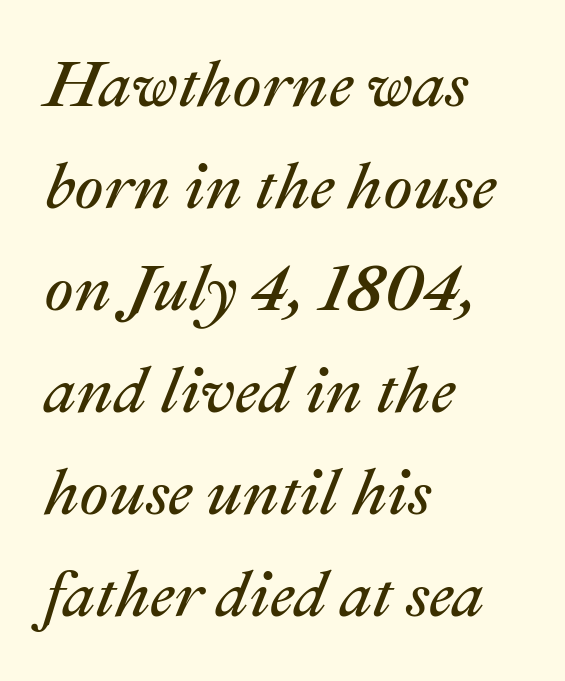
The image shows 65 px regular-weight type, italic (leaning right); set left-aligned, normal line spacing (1.57x), normal letter spacing, not underlined; medium stroke contrast and a medium x-height.
